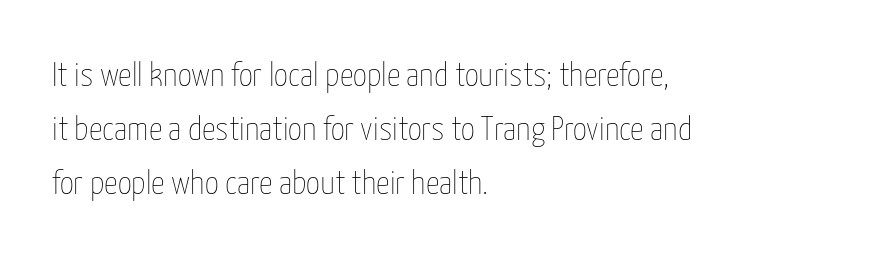
{"italic": "no", "bold": "no", "weight": "thin", "width": "condensed", "stroke_contrast": "low", "x_height": "medium", "monospaced": "no", "underline": "no", "align": "left", "line_spacing": "normal", "line_spacing_ratio": 1.59, "letter_spacing": "normal", "letter_spacing_em": 0.0, "glyph_px": 34}
